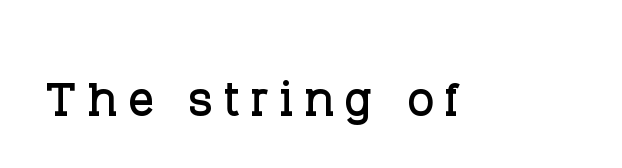
The image shows 64 px serif type, upright; set not underlined; low stroke contrast and a large x-height.
